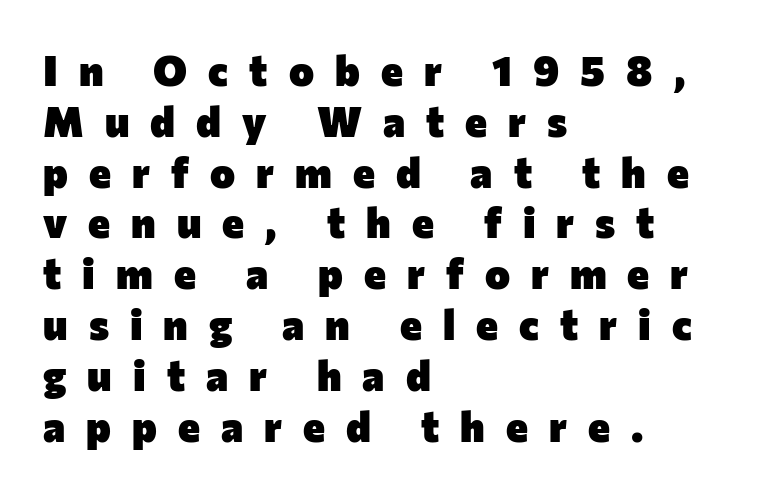
Line starts are locked; line ends wander. As a designer I'd log this as weight 700, bold. A sans-serif font was chosen for this passage. Spacing between characters has been opened up far beyond the box default.
